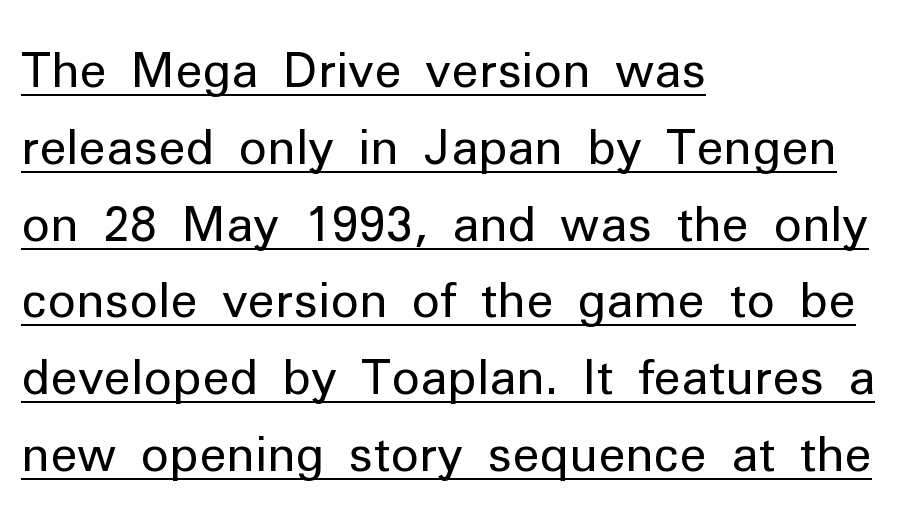
Q: Is the text bold? A: No.
Q: Is the text italic (slanted)? A: No, it is upright.
Q: Is the typeface a serif or a sans-serif typeface? A: Sans-serif.
Q: Is the text underlined? A: Yes.
Q: How is the paragraph aligned? A: Left-aligned.
Q: Is the spacing between letters normal or unusually wide? A: Normal.
Q: Is the spacing between lines tight, normal or loose? A: Normal.
Q: Width (condensed, normal, or wide)? A: Normal.
Q: Stroke contrast? A: Low.
Q: x-height? A: Medium.
Q: Monospaced? A: No.
